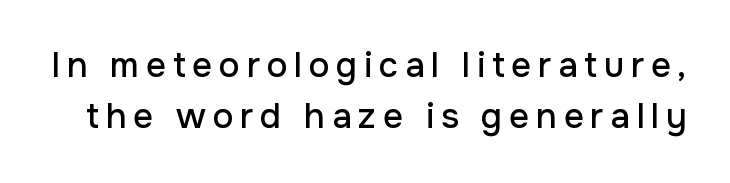
Is this a fixed-width face? No — the glyphs have proportional, varying widths. Is there much room between lines? A standard amount, neither cramped nor airy. Do the letters lean? They stand straight. The space beneath each line is pristine and unruled. The passage shown is typeset with a sans-serif family.
